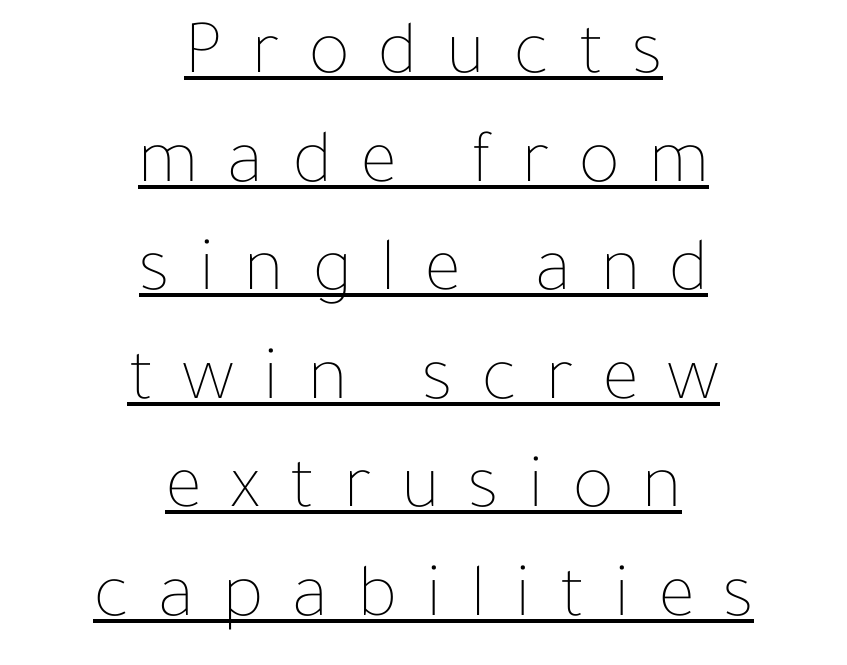
Q: Is the text bold? A: No.
Q: Is the text italic (slanted)? A: No, it is upright.
Q: Is the text underlined? A: Yes.
Q: How is the paragraph aligned? A: Centered.
Q: Is the spacing between letters normal or unusually wide? A: Unusually wide.
Q: Is the spacing between lines tight, normal or loose? A: Normal.
Q: Width (condensed, normal, or wide)? A: Normal.
Q: Stroke contrast? A: Low.
Q: x-height? A: Medium.
Q: Monospaced? A: No.
